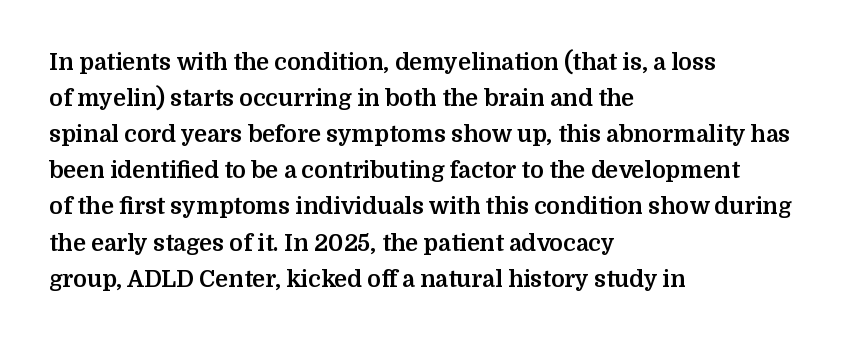
{"italic": "no", "bold": "yes", "underline": "no", "align": "left", "line_spacing": "normal", "line_spacing_ratio": 1.57, "letter_spacing": "normal", "letter_spacing_em": 0.0, "glyph_px": 23}
